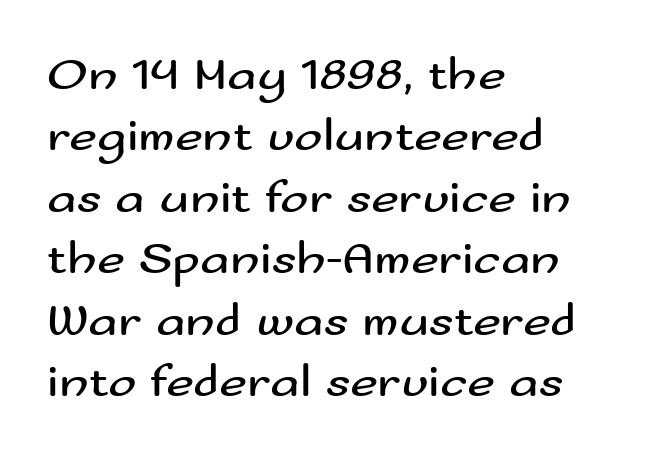
{"serif": "no", "italic": "no", "bold": "no", "weight": "regular", "width": "wide", "stroke_contrast": "medium", "x_height": "small", "monospaced": "no", "underline": "no", "align": "left", "line_spacing": "normal", "line_spacing_ratio": 1.28, "letter_spacing": "normal", "letter_spacing_em": 0.0, "glyph_px": 48}
